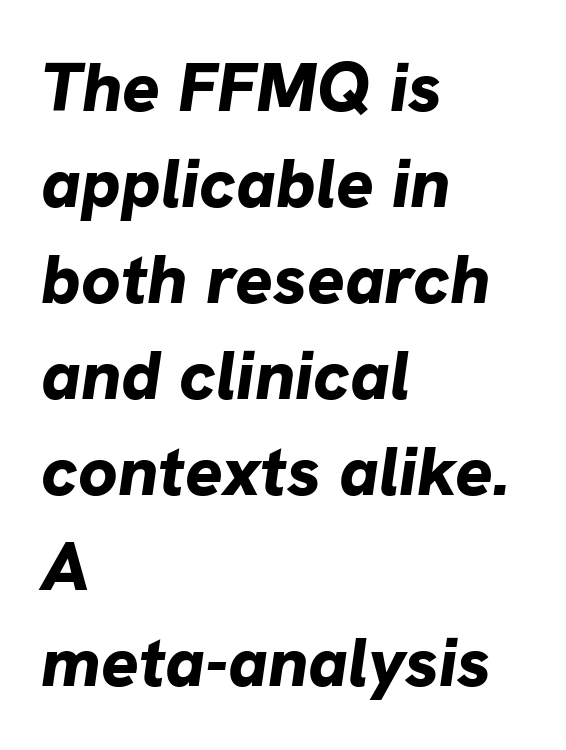
The image shows 70 px bold type, italic (leaning right); set left-aligned, normal line spacing (1.37x), normal letter spacing, not underlined; low stroke contrast and a medium x-height.
